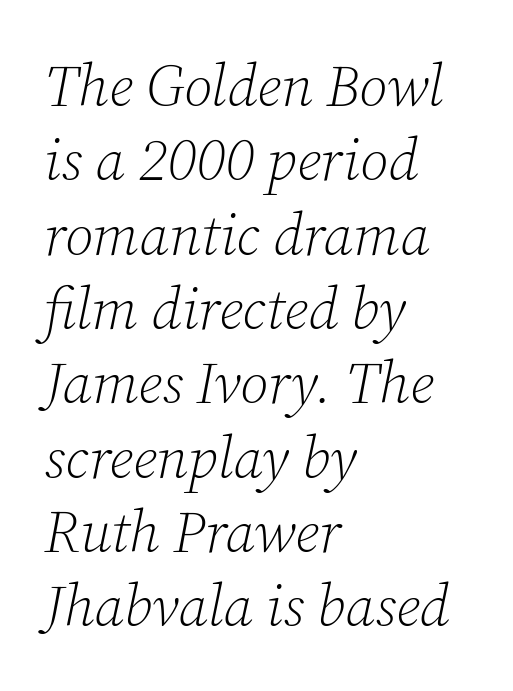
Check where the strokes stop: tiny serifs finish them off. There is no visible air inserted between adjacent glyphs. Which margin do the lines hug? The left one — the right edge is uneven. The area under the type is left untouched.
